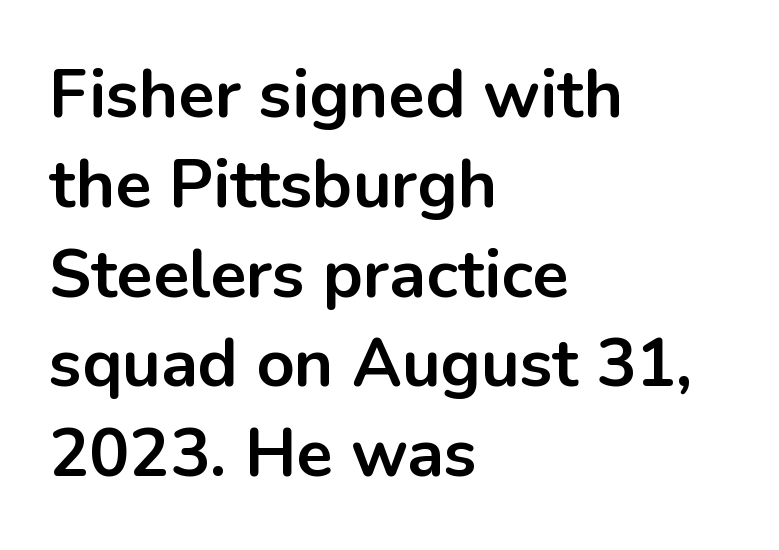
{"serif": "no", "italic": "no", "bold": "yes", "weight": "bold", "width": "normal", "stroke_contrast": "low", "x_height": "medium", "monospaced": "no", "underline": "no", "align": "left", "line_spacing": "normal", "line_spacing_ratio": 1.34, "letter_spacing": "normal", "letter_spacing_em": 0.0, "glyph_px": 67}
